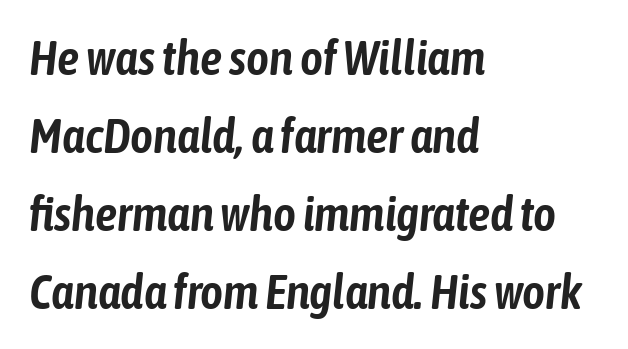
{"italic": "yes", "lean": "right", "slant_degrees": 6, "width": "condensed", "stroke_contrast": "low", "x_height": "medium", "monospaced": "no", "underline": "no", "align": "left", "line_spacing": "normal", "line_spacing_ratio": 1.59, "letter_spacing": "normal", "letter_spacing_em": 0.0, "glyph_px": 49}
